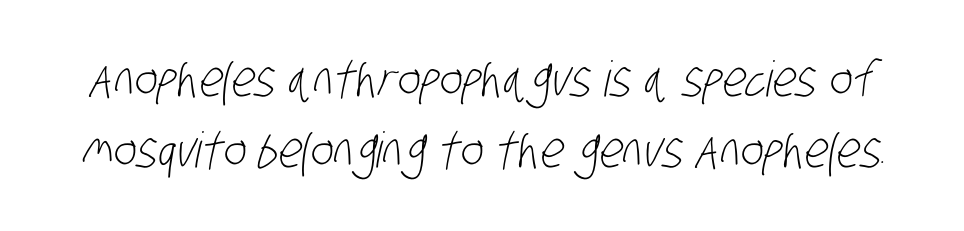
{"serif": "no", "bold": "no", "weight": "light", "width": "condensed", "stroke_contrast": "low", "x_height": "large", "monospaced": "no", "underline": "no", "line_spacing": "normal", "line_spacing_ratio": 1.44, "letter_spacing": "normal", "letter_spacing_em": 0.0, "glyph_px": 49}
